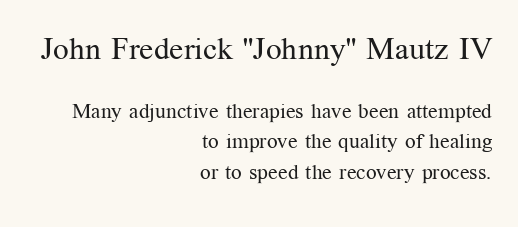
Q: Is the text bold? A: No.
Q: Is the text italic (slanted)? A: No, it is upright.
Q: Is the typeface a serif or a sans-serif typeface? A: Serif.
Q: Is the text underlined? A: No.
Q: How is the paragraph aligned? A: Right-aligned.
Q: Is the spacing between letters normal or unusually wide? A: Normal.
Q: Is the spacing between lines tight, normal or loose? A: Normal.
Q: Which block of text is set in a larger size, the first (top) or the second (bottom)? A: The first (top) one.
Q: Width (condensed, normal, or wide)? A: Normal.
Q: Stroke contrast? A: Medium.
Q: x-height? A: Medium.
Q: Monospaced? A: No.
